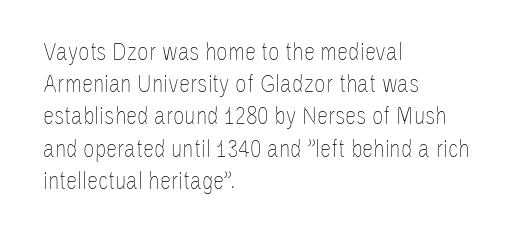
{"italic": "no", "bold": "no", "underline": "no", "align": "left", "line_spacing": "normal", "line_spacing_ratio": 1.29, "letter_spacing": "normal", "letter_spacing_em": 0.0, "glyph_px": 25}
